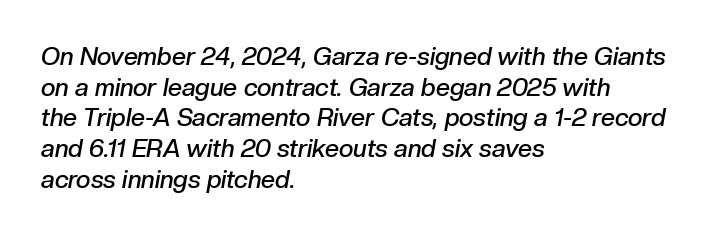
The image shows 25 px text type, italic (leaning right); set left-aligned, line spacing 1.23x, normal letter spacing, not underlined.
